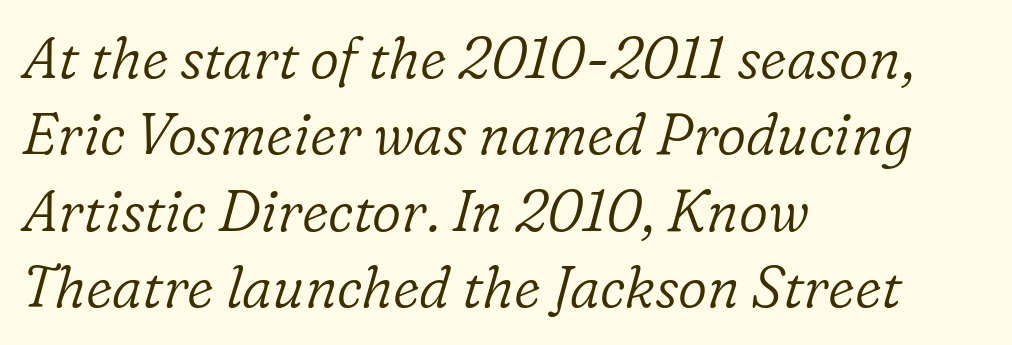
Each row of text sits above clean, open space. Yep, those are serifs on the letters. The rendering anchors every line to the left-hand side. You could not count columns in this text — the font is proportionally spaced. Short note: letters normally spaced.
